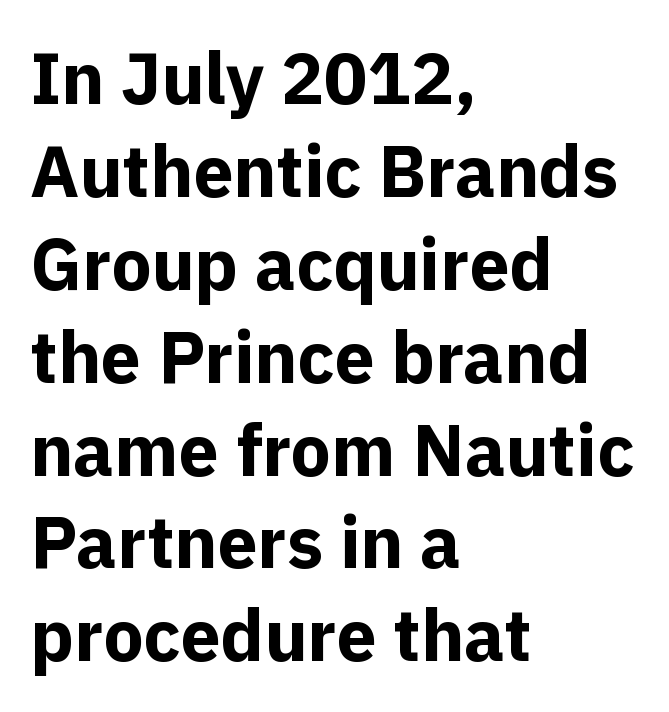
Q: Is the text bold? A: Yes.
Q: Is the text italic (slanted)? A: No, it is upright.
Q: Is the typeface a serif or a sans-serif typeface? A: Sans-serif.
Q: Is the text underlined? A: No.
Q: How is the paragraph aligned? A: Left-aligned.
Q: Is the spacing between letters normal or unusually wide? A: Normal.
Q: Is the spacing between lines tight, normal or loose? A: Normal.
Q: Width (condensed, normal, or wide)? A: Normal.
Q: x-height? A: Medium.
Q: Monospaced? A: No.
